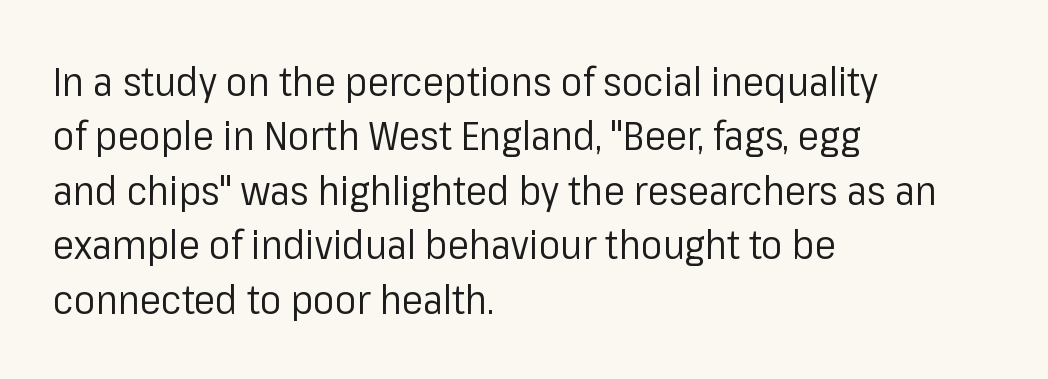
The image shows 40 px regular-weight sans-serif type, upright; set left-aligned, normal line spacing (1.36x), normal letter spacing, not underlined; low stroke contrast and a medium x-height.
